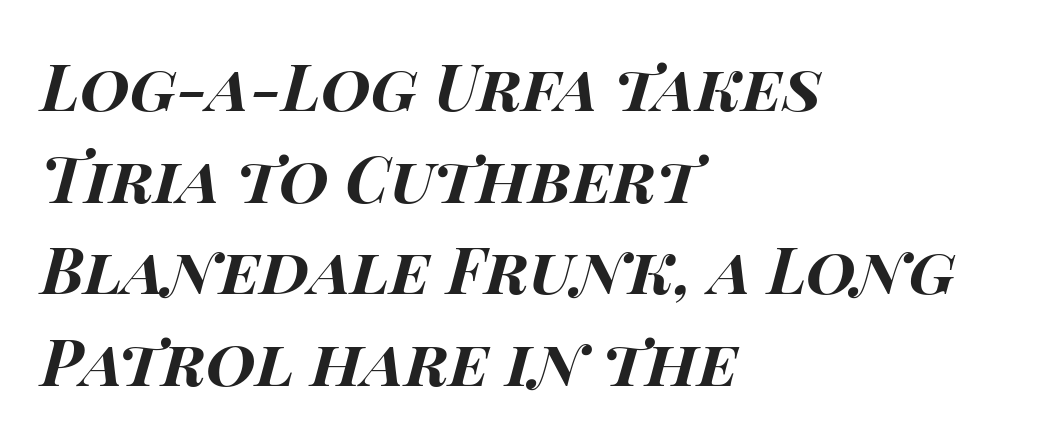
The image shows 64 px bold, wide type, italic (leaning right); set left-aligned, normal line spacing (1.43x), normal letter spacing, not underlined; high stroke contrast and a large x-height.
